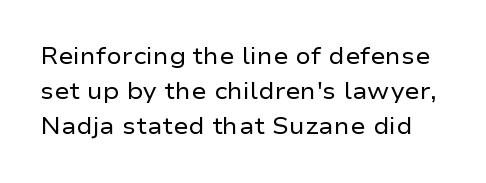
The rendering keeps characters at their native spacing. A roman cut, with each character standing at attention. Weight class: somewhere from thin through regular. The space beneath each line is pristine and unruled. Vertical spacing — default.
